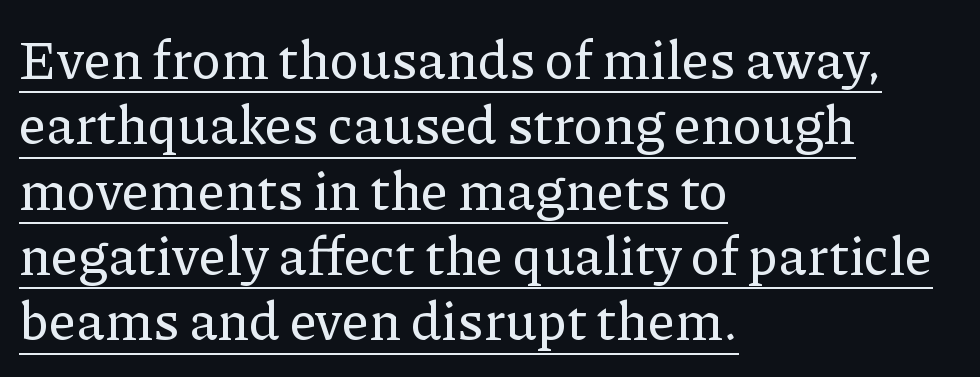
Students, note that the glyphs here touch the page at normal intervals. Somebody hit Ctrl+U on this one — the words are underlined. The setting favours the left margin, as ordinary paragraphs usually do. Here the designer chose a conventional face with non-uniform glyph widths. Italic: no, the glyphs are upright roman.
